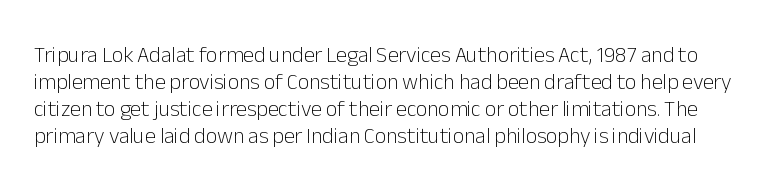
The image shows 22 px text type, upright; set line spacing 1.22x, normal letter spacing, not underlined.
